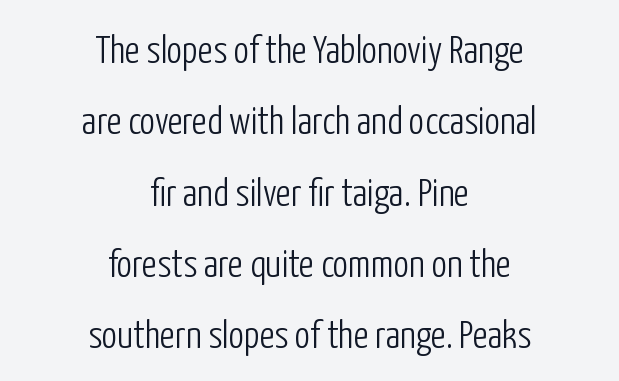
The letters advance in unequal steps, a hallmark of proportional type. Rendered with straight, roman letterforms. Horizontal alignment here is central, giving a formal, balanced look. Check under the words: just untouched page. The font is comparable to plain body text, perhaps lighter.
